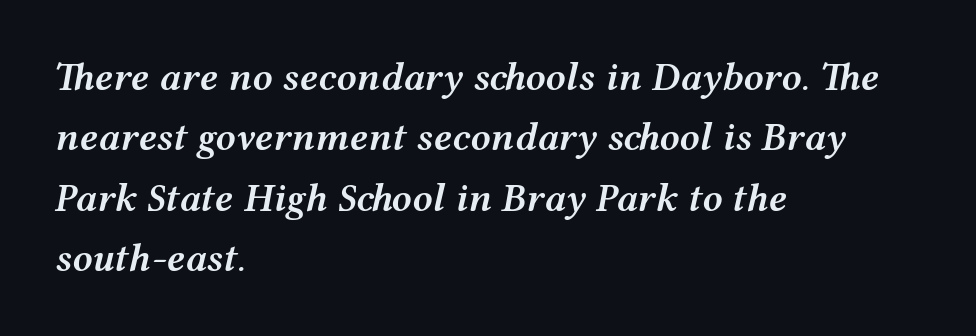
The image shows 40 px semibold, wide type, italic (leaning right); set left-aligned, normal line spacing (1.51x), normal letter spacing, not underlined; medium stroke contrast and a medium x-height.
